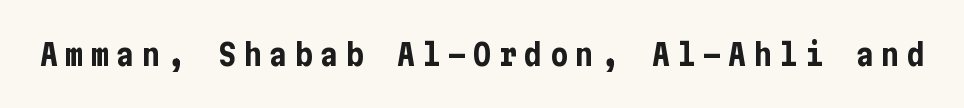
The image shows 30 px bold, condensed sans-serif type, upright; set unusually wide letter spacing (+0.25 em), not underlined; low stroke contrast and a medium x-height.
